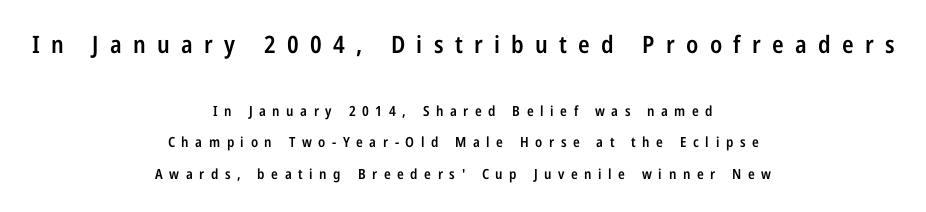
Q: Is the text bold? A: Semi-bold.
Q: Is the text italic (slanted)? A: No, it is upright.
Q: Is the text underlined? A: No.
Q: How is the paragraph aligned? A: Centered.
Q: Is the spacing between letters normal or unusually wide? A: Unusually wide.
Q: Is the spacing between lines tight, normal or loose? A: Loose.
Q: Which block of text is set in a larger size, the first (top) or the second (bottom)? A: The first (top) one.
